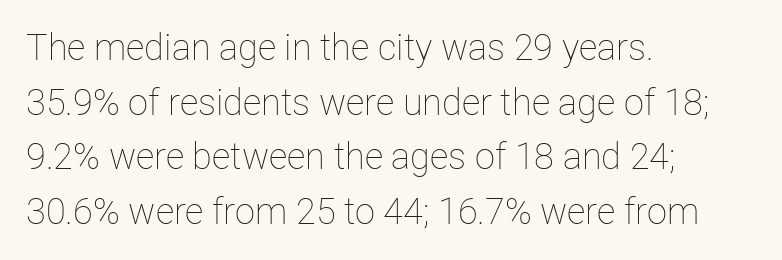
Q: Is the text bold? A: No.
Q: Is the text italic (slanted)? A: No, it is upright.
Q: Is the text underlined? A: No.
Q: How is the paragraph aligned? A: Left-aligned.
Q: Is the spacing between letters normal or unusually wide? A: Normal.
Q: Is the spacing between lines tight, normal or loose? A: Normal.
Q: Width (condensed, normal, or wide)? A: Normal.
Q: Stroke contrast? A: Low.
Q: x-height? A: Medium.
Q: Monospaced? A: No.
